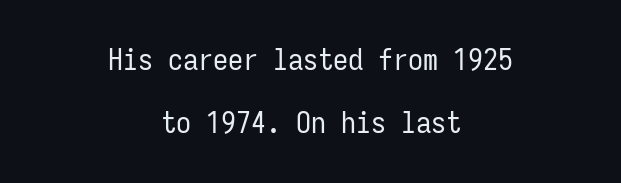
The image shows 30 px regular-weight, condensed sans-serif type, upright, monospaced; set centered, loose line spacing (2.1x), normal letter spacing, not underlined; low stroke contrast and a medium x-height.
